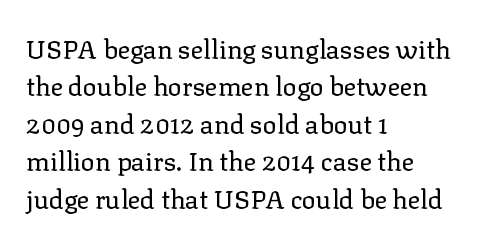
{"italic": "no", "bold": "no", "underline": "no", "align": "left", "line_spacing": "normal", "line_spacing_ratio": 1.44, "letter_spacing": "normal", "letter_spacing_em": 0.0, "glyph_px": 26}
